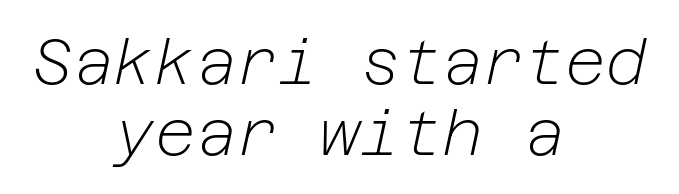
The image shows 63 px light type, italic (leaning right); set centered, tight line spacing (1.12x), normal letter spacing, not underlined; low stroke contrast and a medium x-height.
